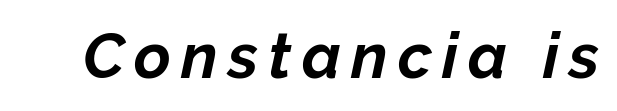
Q: Is the text bold? A: Yes.
Q: Is the text italic (slanted)? A: Yes, it leans right by about 12 degrees.
Q: Is the text underlined? A: No.
Q: Width (condensed, normal, or wide)? A: Normal.
Q: Stroke contrast? A: Low.
Q: x-height? A: Medium.
Q: Monospaced? A: No.
